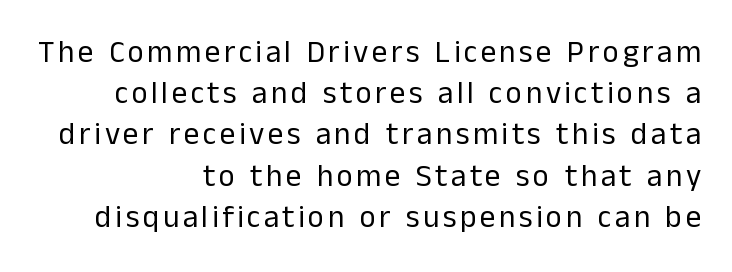
The image shows 31 px regular-weight sans-serif type, upright; set right-aligned, normal line spacing (1.33x), not underlined; low stroke contrast and a medium x-height.
